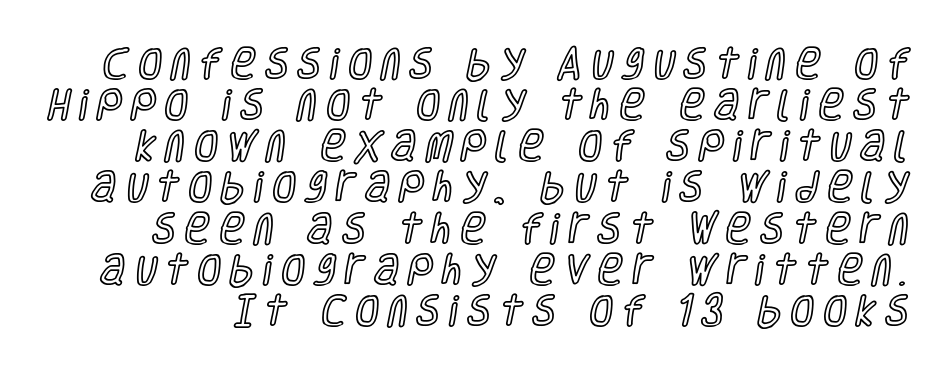
Descenders hang freely into open space. The type is letterspaced generously, with wide tracking. Is this a fixed-width face? No — the glyphs have proportional, varying widths.
